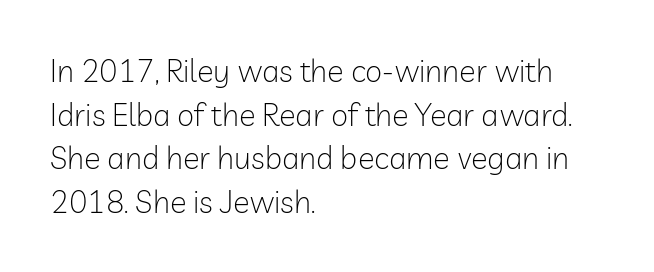
Vertically, the passage feels balanced, rows spaced as you'd expect. The face used here is a sans, in the tradition of grotesques and geometrics. A typesetter would call this proportional, since set widths differ per character. Letter spacing: default. The baseline area is clear. No italicization has been applied; the sample stays upright.
